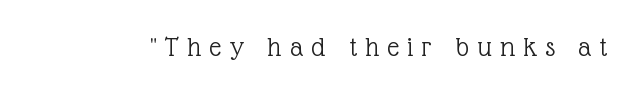
The face used here is proportionally spaced, like ordinary book or web type. Stroke terminals: seriffed. The tracking jumps out immediately: characters are airy and widely separated. Each stroke keeps to a modest, everyday thickness or less. Underline: absent. Characters remain perfectly vertical along every line.
